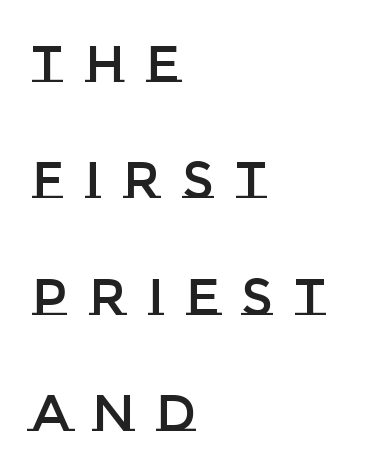
Q: Is the text italic (slanted)? A: No, it is upright.
Q: Is the text underlined? A: No.
Q: How is the paragraph aligned? A: Left-aligned.
Q: Is the spacing between letters normal or unusually wide? A: Unusually wide.
Q: Is the spacing between lines tight, normal or loose? A: Loose.
Q: Width (condensed, normal, or wide)? A: Normal.
Q: Stroke contrast? A: Low.
Q: x-height? A: Large.
Q: Monospaced? A: No.
